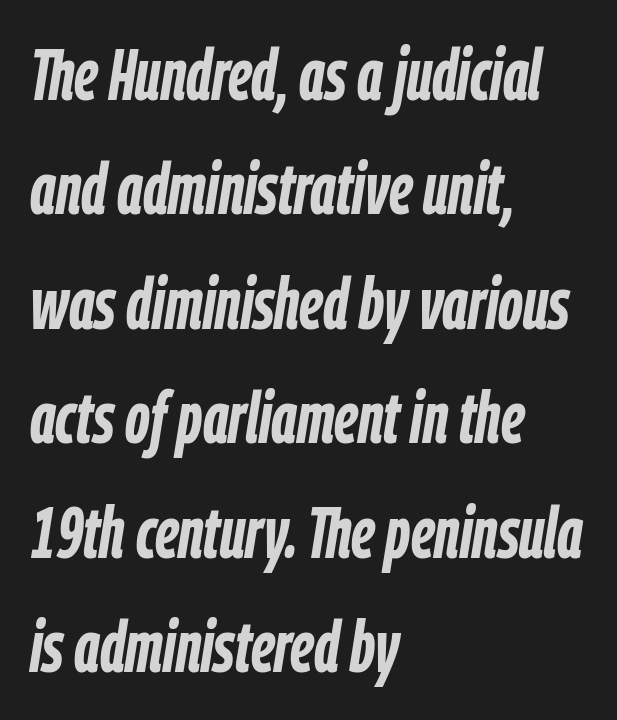
{"italic": "yes", "lean": "right", "slant_degrees": 9, "bold": "yes", "weight": "semibold", "width": "condensed", "stroke_contrast": "low", "x_height": "medium", "monospaced": "no", "underline": "no", "align": "left", "line_spacing": "normal", "line_spacing_ratio": 1.59, "letter_spacing": "normal", "letter_spacing_em": 0.0, "glyph_px": 72}
